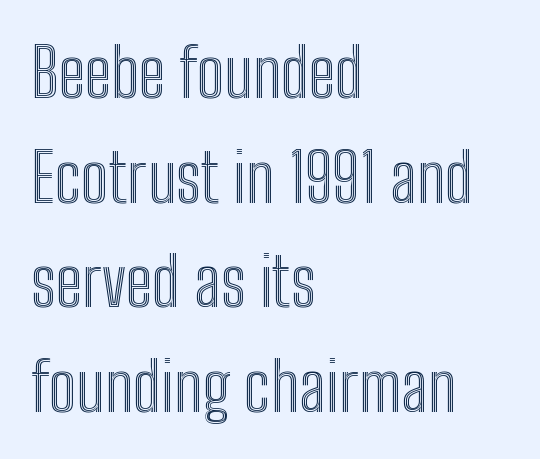
{"italic": "no", "width": "condensed", "x_height": "medium", "monospaced": "no", "underline": "no", "align": "left", "line_spacing": "normal", "line_spacing_ratio": 1.54, "letter_spacing": "normal", "letter_spacing_em": 0.0, "glyph_px": 68}
